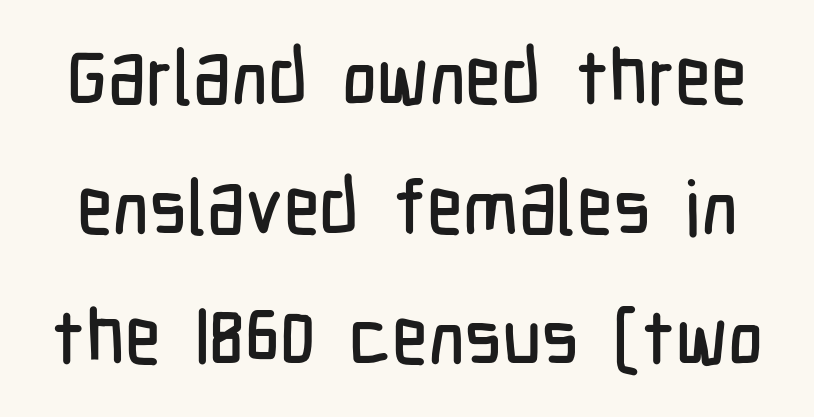
The image shows 76 px condensed sans-serif type, upright; set line spacing 1.71x, normal letter spacing, not underlined; low stroke contrast and a medium x-height.
